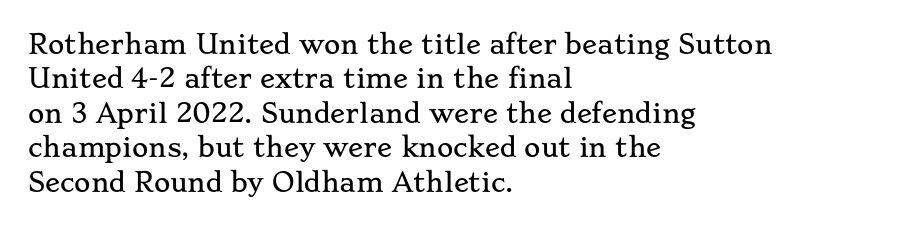
Q: Is the text italic (slanted)? A: No, it is upright.
Q: Is the text underlined? A: No.
Q: How is the paragraph aligned? A: Left-aligned.
Q: Is the spacing between letters normal or unusually wide? A: Normal.
Q: Is the spacing between lines tight, normal or loose? A: Normal.
